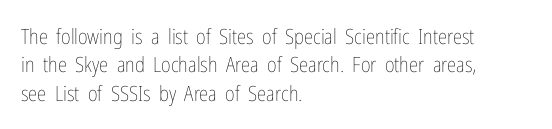
{"italic": "no", "bold": "no", "underline": "no", "align": "left", "line_spacing": "normal", "line_spacing_ratio": 1.35, "letter_spacing": "normal", "letter_spacing_em": 0.0, "glyph_px": 21}
